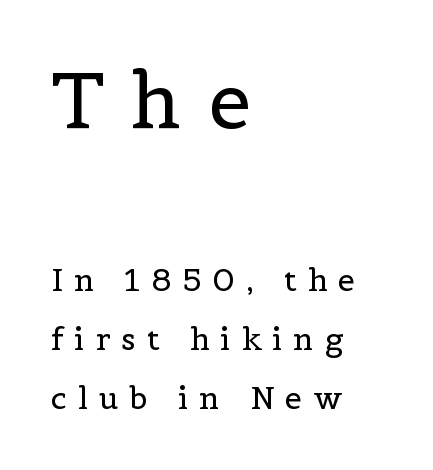
{"serif": "yes", "italic": "no", "bold": "no", "weight": "regular", "width": "normal", "x_height": "medium", "monospaced": "no", "underline": "no", "align": "left", "line_spacing": "loose", "line_spacing_ratio": 1.91, "letter_spacing": "wide", "letter_spacing_em": 0.35, "larger_block": "first", "size_ratio": 2.48, "glyph_px": 77}
